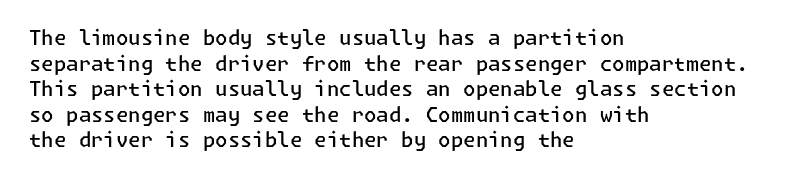
Caption: multi-line text, flush left, ragged right. This sample keeps an unexceptional amount of space between lines. Glance below the letters and you will spot only blank space. How are the letters spaced? Ordinarily, with no added tracking. The letters stand straight up with perfectly vertical stems.
